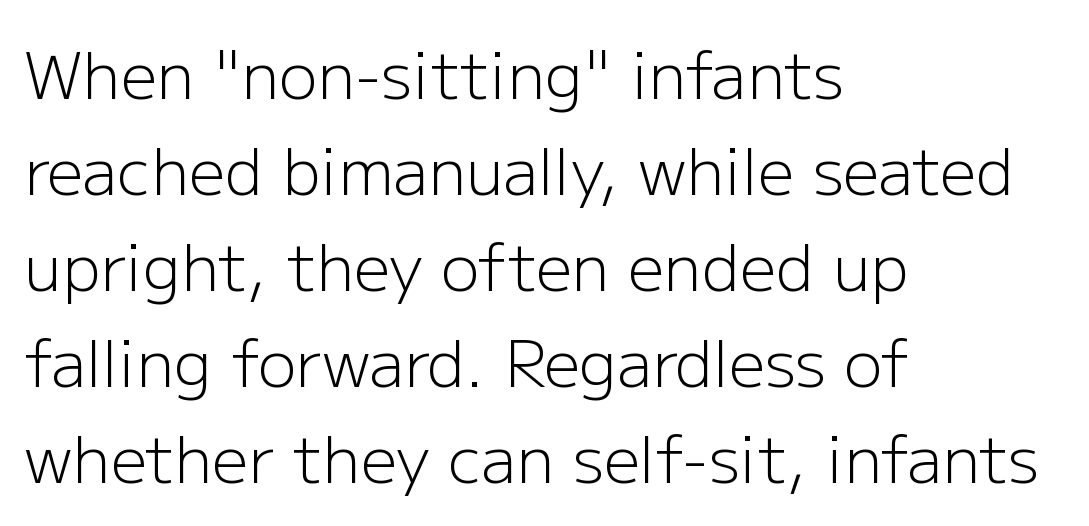
The image shows 64 px light sans-serif type, upright; set left-aligned, normal line spacing (1.5x), normal letter spacing, not underlined; low stroke contrast and a medium x-height.
